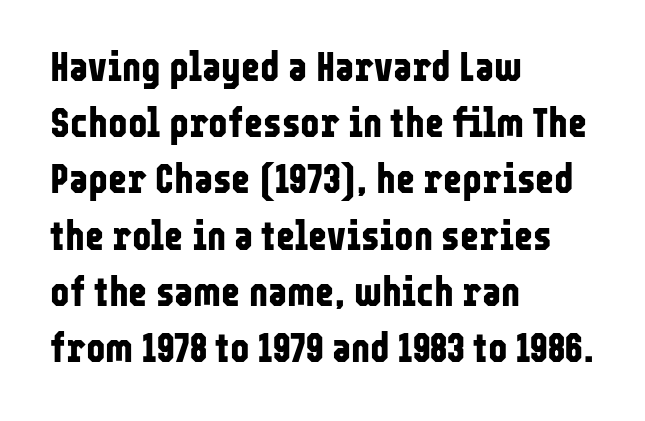
A typesetter would label this face a sans. Every stem runs plumb, perpendicular to the baseline. Horizontally, the lines are justified to the leading edge only. No word sits above an underline. Students, this is bold: see how much ink each stroke carries.
